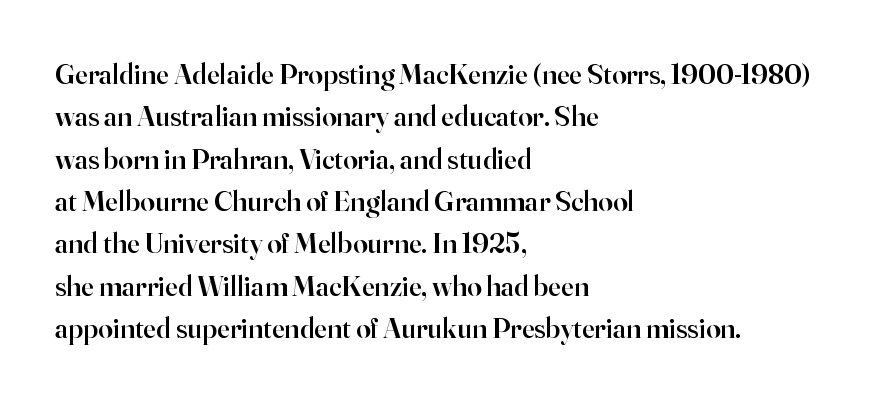
You could not count columns in this text — the font is proportionally spaced. Does the leading feel generous? No, just average. In terms of letterform style, serifs are clearly present. In terms of posture, this sample is upright. The typesetting leans somewhat heavy: a semibold.
